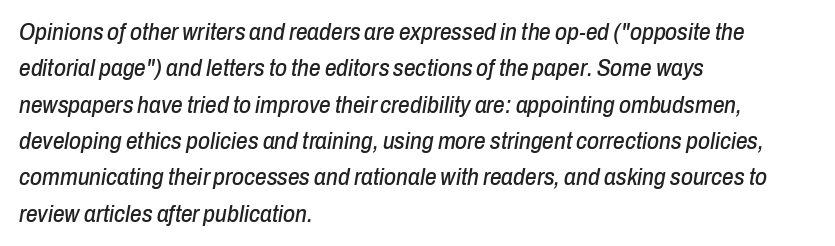
This is oblique type, the kind used for emphasis or titles. Notice how descenders clear the ascenders below comfortably — that's standard leading. Look at the tracking — it's just the regular setting, nothing added. All the whitespace from short lines collects on the right. The area under the type is left untouched.
